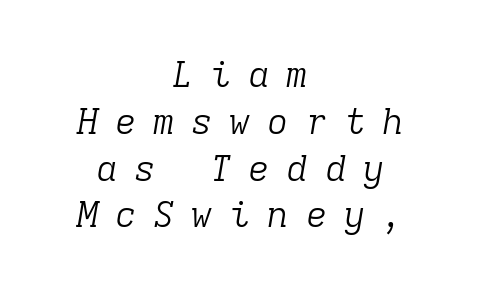
{"serif": "yes", "italic": "yes", "lean": "right", "slant_degrees": 9, "bold": "no", "weight": "light", "width": "normal", "stroke_contrast": "low", "x_height": "medium", "monospaced": "yes", "underline": "no", "align": "center", "line_spacing": "normal", "line_spacing_ratio": 1.3, "letter_spacing": "wide", "letter_spacing_em": 0.46, "glyph_px": 36}
